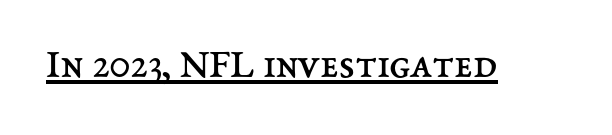
Varying glyph widths throughout — classic text-font behaviour. The tracking reads as untouched default to a designer's eye. It's the straight-up-and-down kind of type. This reads as an unemphasized weight, regular at the heaviest. In designer terms, the underline attribute is active on this setting.
